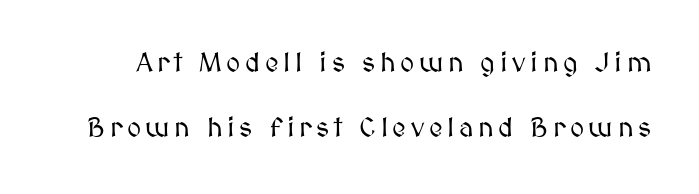
Do the letters lean? They stand straight. A bare baseline throughout the passage. Reading down the column, the eye jumps a long way to each next line.
